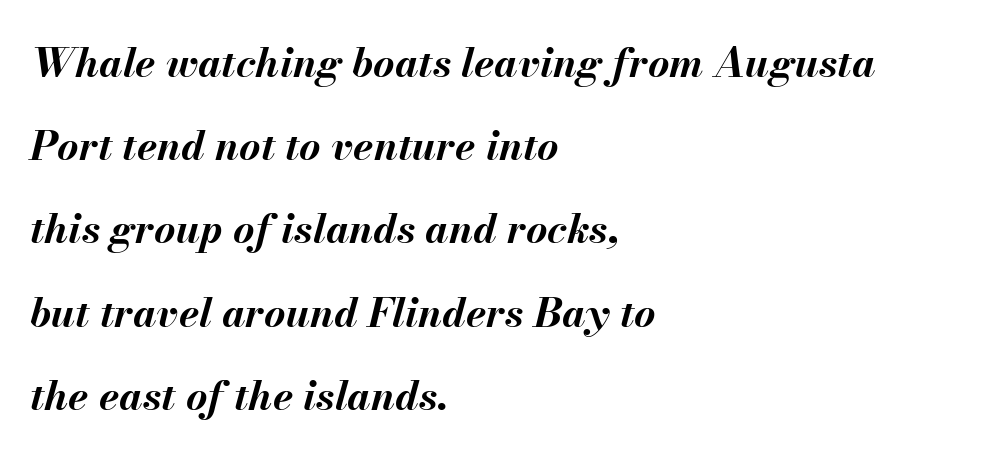
{"italic": "yes", "lean": "right", "slant_degrees": 13, "bold": "yes", "weight": "bold", "width": "normal", "stroke_contrast": "medium", "x_height": "small", "monospaced": "no", "underline": "no", "align": "left", "line_spacing": "loose", "line_spacing_ratio": 2.03, "letter_spacing": "normal", "letter_spacing_em": 0.0, "glyph_px": 41}
